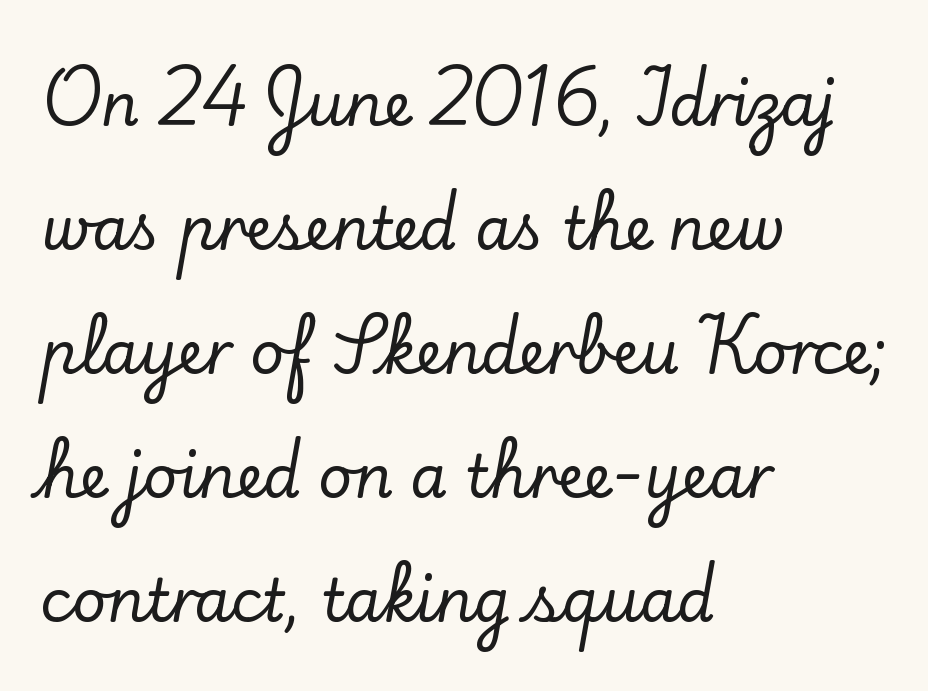
The foot of each line stays bare and open. The setting favours the left margin, as ordinary paragraphs usually do. In terms of leading, this rendering errs on the spacious side. Between one letter and the next there's only the usual sliver of space.
